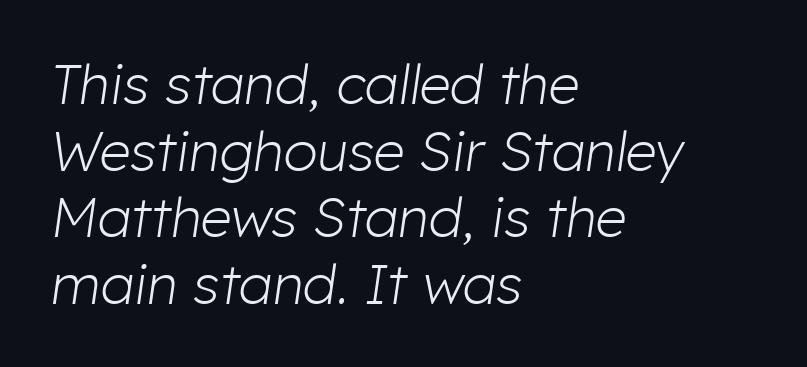
{"italic": "yes", "lean": "right", "slant_degrees": 8, "bold": "no", "weight": "light", "width": "normal", "stroke_contrast": "low", "x_height": "medium", "monospaced": "no", "underline": "no", "align": "left", "line_spacing_ratio": 1.21, "letter_spacing": "normal", "letter_spacing_em": 0.0, "glyph_px": 55}
